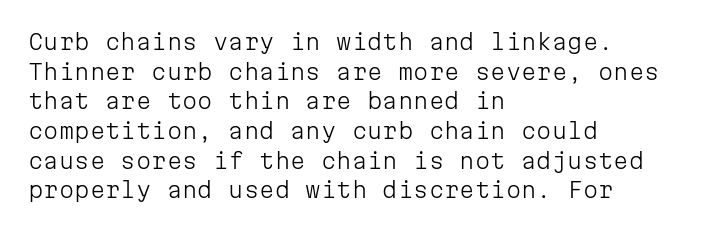
Unmarked baselines from the first word to the last. The designer left line spacing at the default. The rendering anchors every line to the left-hand side. The gaps between neighbouring characters are ordinary and unremarkable. The type sits square on the baseline with zero lean.
